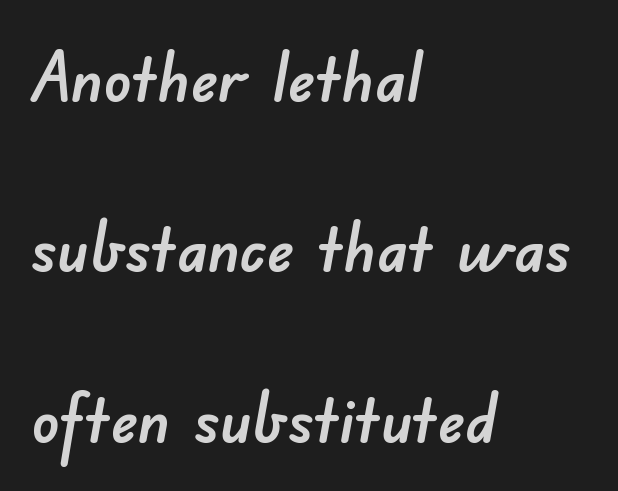
The image shows 69 px sans-serif type; set left-aligned, loose line spacing (2.47x), normal letter spacing, not underlined; low stroke contrast and a small x-height.
